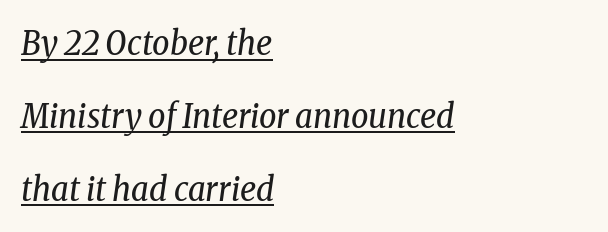
{"serif": "yes", "italic": "yes", "lean": "right", "slant_degrees": 8, "bold": "no", "weight": "regular", "width": "condensed", "stroke_contrast": "low", "x_height": "medium", "monospaced": "no", "underline": "yes", "align": "left", "line_spacing": "loose", "line_spacing_ratio": 2.14, "letter_spacing": "normal", "letter_spacing_em": 0.0, "glyph_px": 34}
